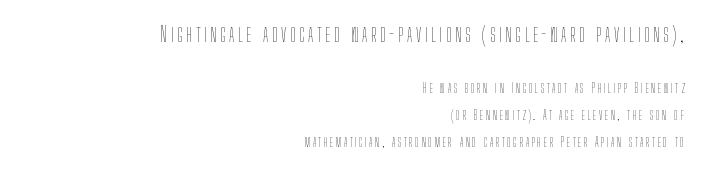
Q: Is the text bold? A: No.
Q: Is the text italic (slanted)? A: No, it is upright.
Q: Is the text underlined? A: No.
Q: How is the paragraph aligned? A: Right-aligned.
Q: Is the spacing between lines tight, normal or loose? A: Loose.
Q: Which block of text is set in a larger size, the first (top) or the second (bottom)? A: The first (top) one.
